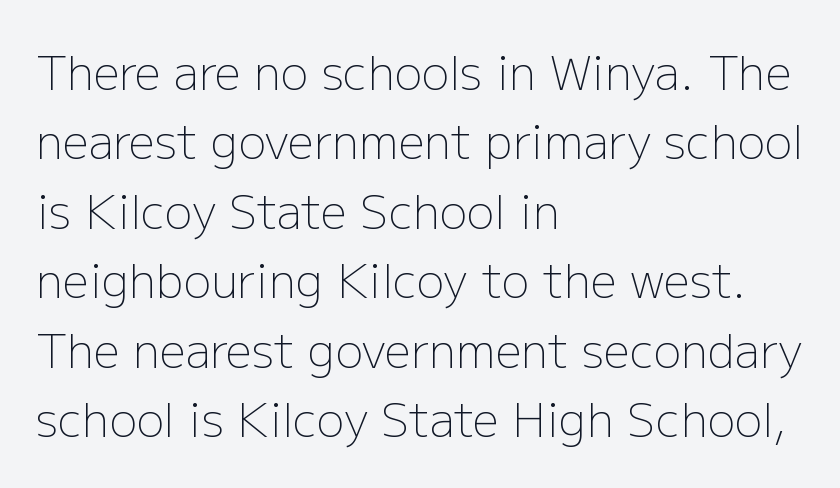
Typographically, this falls in the sans-serif category. Interline gaps are of average width in this sample. Do the characters align in a grid? No, the font is proportional. Tracking here is standard; glyphs follow each other at the usual distance. Rule under the text: the space is simply empty.
